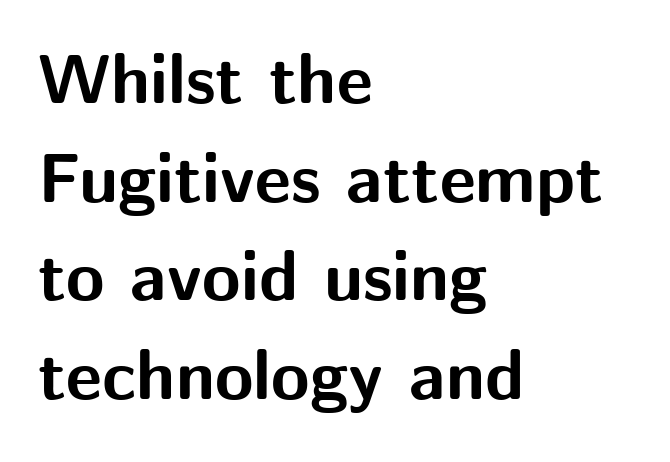
The letters carry no serifs — their stems end cleanly without finishing strokes. Notice how the passage keeps a crisp vertical edge on the left only. This is heavy type, rendered in bold. Is this a fixed-width face? No — the glyphs have proportional, varying widths. Underline: absent.
